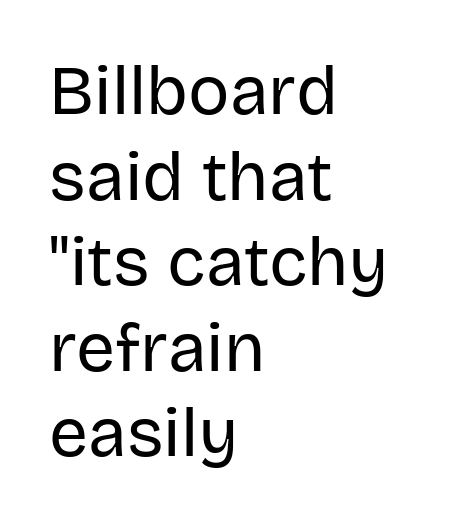
The font's upright variant was chosen for this text. The baseline area is clear. The rendering shows plain stroke endings on the letterforms — a sans-serif design. Note the varied advance widths — an 'i' is clearly narrower than an 'm'.
